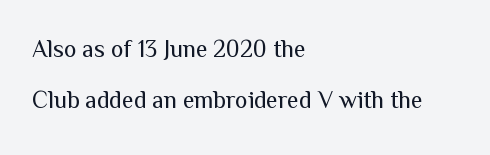
{"italic": "no", "bold": "no", "underline": "no", "align": "left", "line_spacing": "loose", "line_spacing_ratio": 2.13, "letter_spacing": "normal", "letter_spacing_em": 0.0, "glyph_px": 24}
